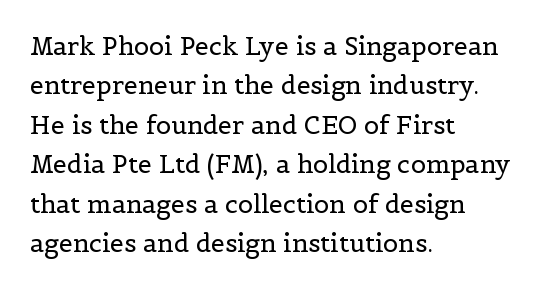
The image shows 25 px text type, upright; set left-aligned, normal line spacing (1.58x), normal letter spacing, not underlined.
